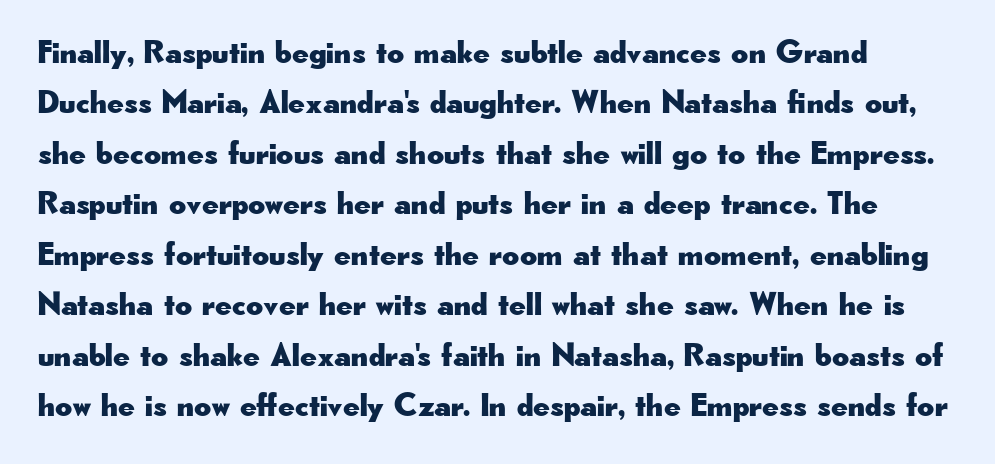
{"serif": "no", "italic": "no", "width": "wide", "stroke_contrast": "low", "x_height": "small", "monospaced": "no", "underline": "no", "line_spacing": "normal", "line_spacing_ratio": 1.53, "letter_spacing": "normal", "letter_spacing_em": 0.0, "glyph_px": 33}
